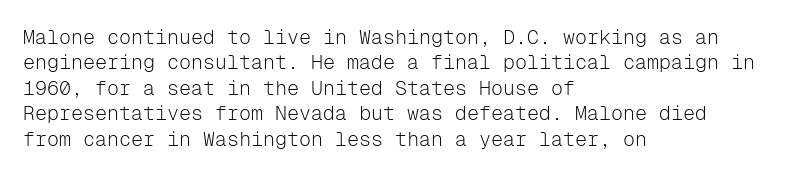
The rows are spaced the way most documents space them. Weight: in the light-to-regular range. Each word holds together tightly as a unit, with standard inter-letter gaps. Nobody drew a line under any word here.
